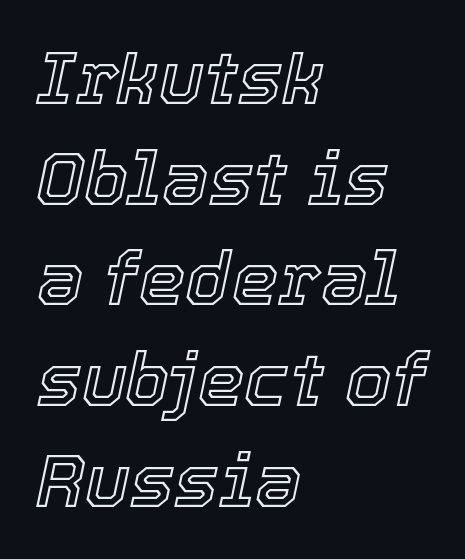
The image shows 74 px text type, italic (leaning right); set left-aligned, normal line spacing (1.36x), normal letter spacing, not underlined; a medium x-height.
